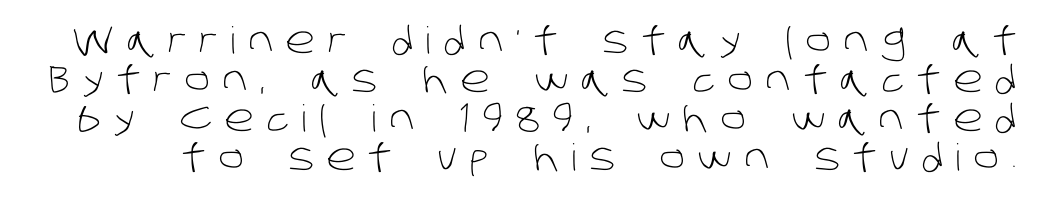
Looks like regular typesetting: each glyph gets only the width it needs. The space beneath each line is pristine and unruled. On a weight scale, this lands at 450 or below. Rows of type sit shoulder to shoulder in the vertical direction. The gaps between neighbouring characters are conspicuously large.
